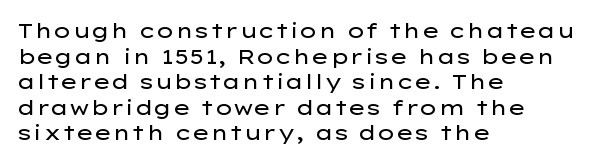
Does extra space separate the letters? No, they use regular spacing. The passage is arranged the way most books set body copy — flush left. The area under the type is left untouched. The face looks like a standard text weight, possibly lighter. Notice how the stems are strictly vertical — no italics here.
